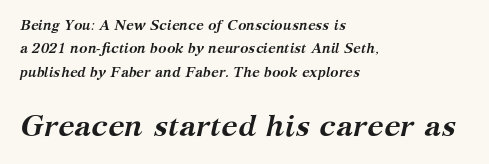
Tracking value appears to be zero — textbook default spacing. Caption: bold face, heavy strokes. The typesetter chose a ragged-right arrangement here. Regarding leading, the lines here are spaced in the standard way. Look at the bottom of the vertical strokes: they flare into serifs here. Rule under the text: the space is simply empty.
